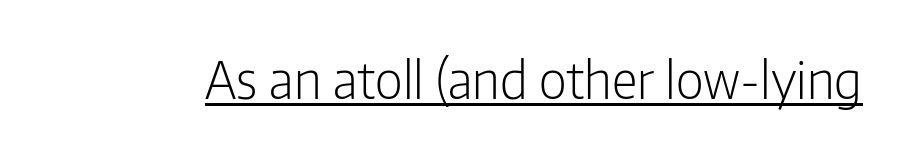
{"serif": "no", "italic": "no", "bold": "no", "weight": "light", "width": "condensed", "stroke_contrast": "low", "x_height": "medium", "monospaced": "no", "underline": "yes", "letter_spacing": "normal", "letter_spacing_em": 0.0, "glyph_px": 51}
